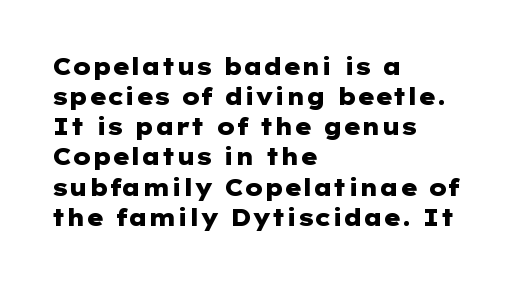
{"italic": "no", "bold": "yes", "underline": "no", "align": "left", "line_spacing": "normal", "line_spacing_ratio": 1.31, "letter_spacing": "normal", "letter_spacing_em": 0.0, "glyph_px": 23}
